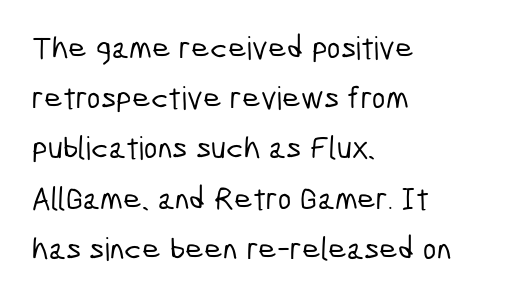
The image shows 32 px condensed sans-serif type; set left-aligned, normal line spacing (1.57x), normal letter spacing, not underlined; low stroke contrast and a medium x-height.
